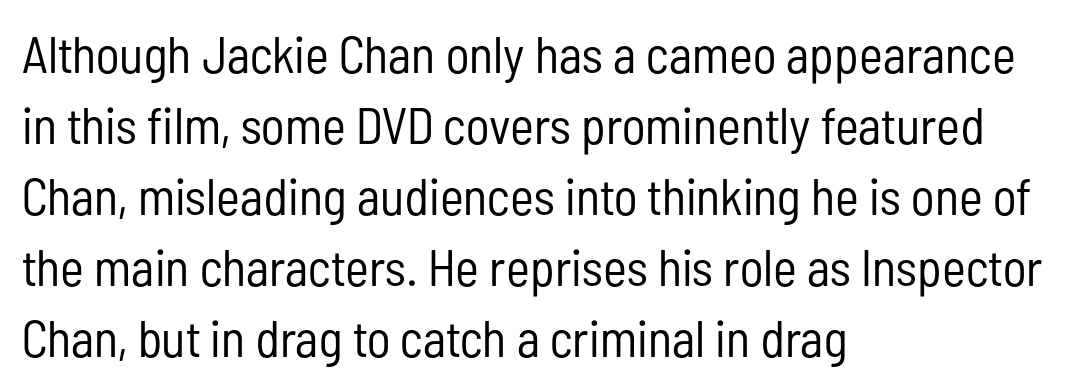
No italicization has been applied; the sample stays upright. Compared with a centered layout, this one pins lines to the left instead. Note the varied advance widths — an 'i' is clearly narrower than an 'm'. Just letters on the line, the space beneath them empty.
